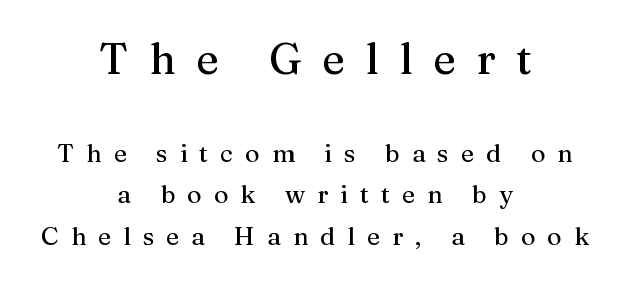
Q: Is the text italic (slanted)? A: No, it is upright.
Q: Is the typeface a serif or a sans-serif typeface? A: Serif.
Q: Is the text underlined? A: No.
Q: How is the paragraph aligned? A: Centered.
Q: Is the spacing between letters normal or unusually wide? A: Unusually wide.
Q: Is the spacing between lines tight, normal or loose? A: Normal.
Q: Which block of text is set in a larger size, the first (top) or the second (bottom)? A: The first (top) one.
Q: Width (condensed, normal, or wide)? A: Normal.
Q: Stroke contrast? A: Medium.
Q: x-height? A: Medium.
Q: Monospaced? A: No.
